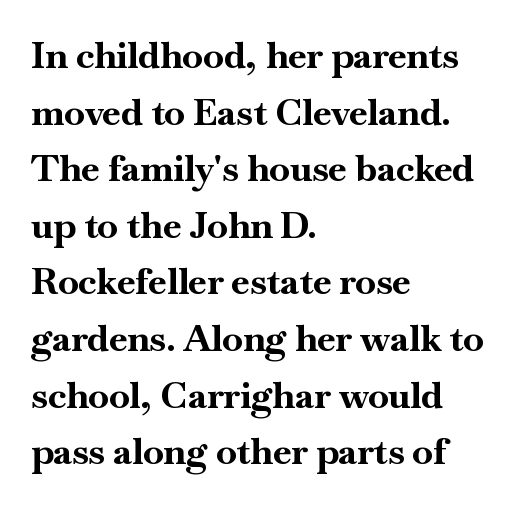
Italic? Not at all — the glyphs are vertical. Inter-character spacing is left at the font's built-in metrics. These lines are composed in type with serifs. These words are printed bold, with thick strokes throughout. Each new line begins a customary step beneath the previous one.
